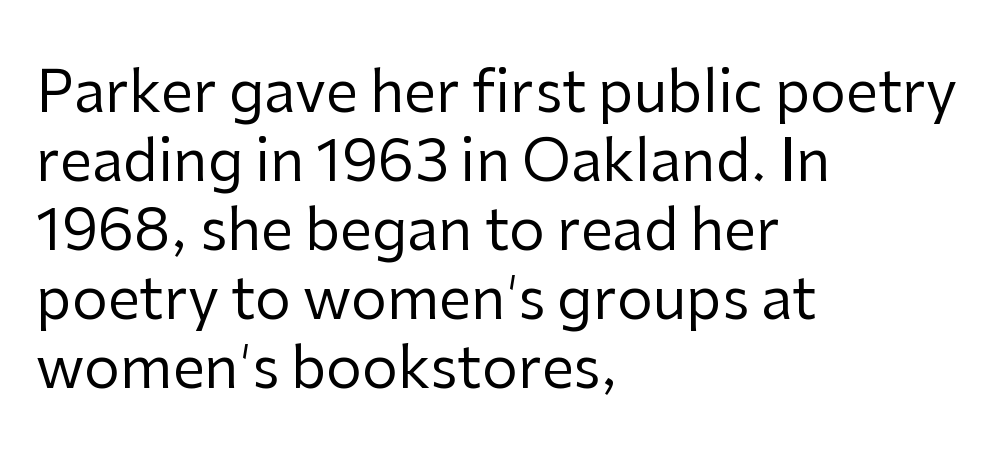
{"serif": "no", "italic": "no", "bold": "no", "weight": "regular", "width": "normal", "stroke_contrast": "low", "x_height": "medium", "monospaced": "no", "underline": "no", "align": "left", "line_spacing_ratio": 1.21, "letter_spacing": "normal", "letter_spacing_em": 0.0, "glyph_px": 57}
